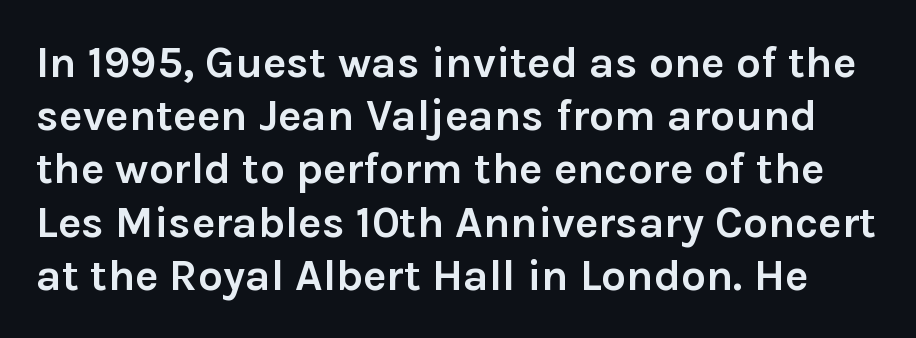
The image shows 44 px semibold sans-serif type, upright; set line spacing 1.21x, normal letter spacing, not underlined; low stroke contrast and a medium x-height.
